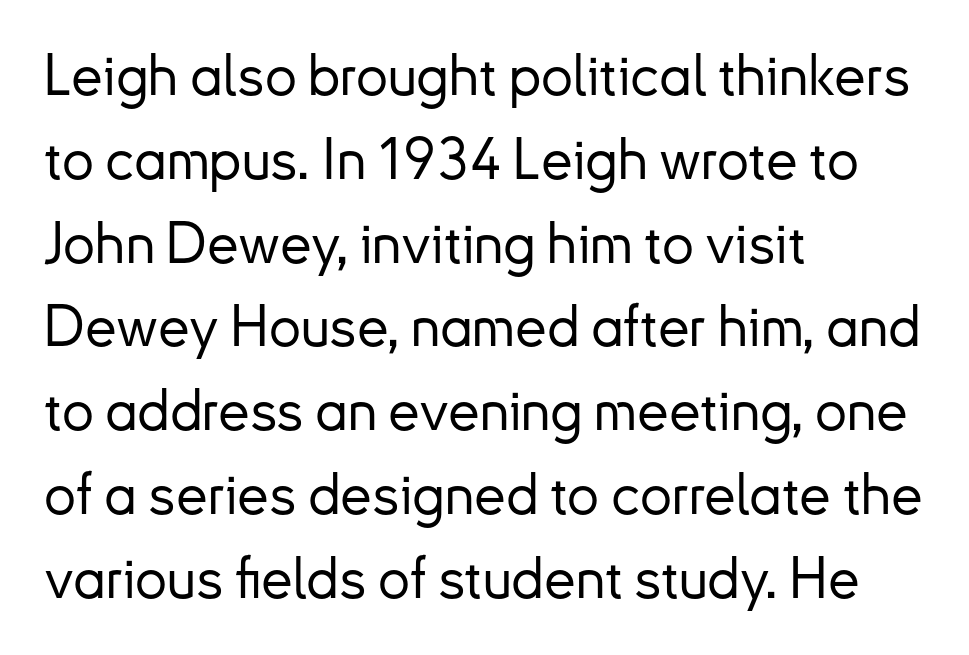
The image shows 57 px sans-serif type, upright; set left-aligned, normal line spacing (1.47x), normal letter spacing, not underlined; low stroke contrast and a small x-height.
